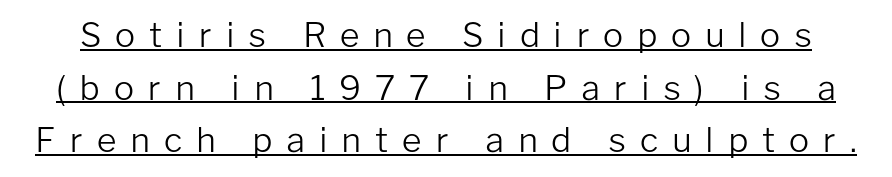
Glance below the letters and you will spot a drawn line. There is plenty of visible air inserted between adjacent glyphs. Nothing sits at the stroke ends, so this counts as sans-serif. Normally led — the rows are evenly, conventionally spaced. A roman cut, with each character standing at attention.
